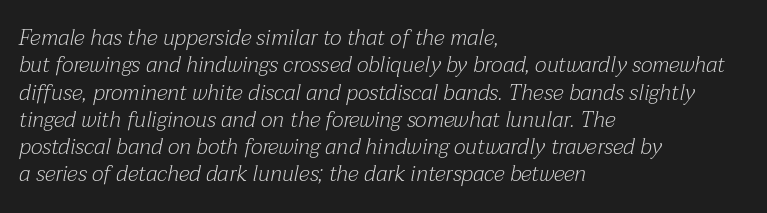
The glyphs are unaccompanied by any horizontal stroke below them. Tracking value appears to be zero — textbook default spacing. One-word summary of the alignment: left. The strokes are not fattened; the text isn't bold.
